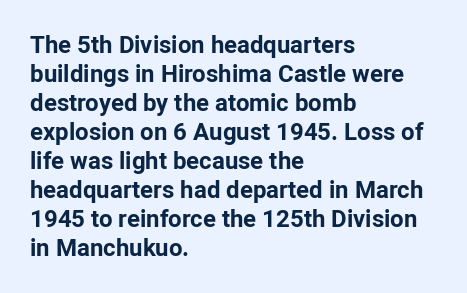
The image shows 24 px bold type, upright; set left-aligned, line spacing 1.21x, normal letter spacing, not underlined.
